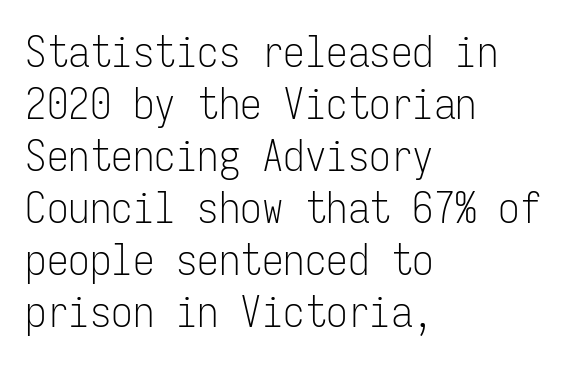
{"serif": "no", "italic": "no", "bold": "no", "weight": "light", "width": "condensed", "stroke_contrast": "low", "x_height": "medium", "monospaced": "yes", "underline": "no", "align": "left", "line_spacing_ratio": 1.21, "letter_spacing": "normal", "letter_spacing_em": 0.0, "glyph_px": 43}
